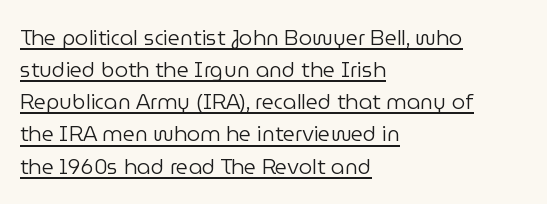
Q: Is the text bold? A: No.
Q: Is the text italic (slanted)? A: No, it is upright.
Q: Is the text underlined? A: Yes.
Q: How is the paragraph aligned? A: Left-aligned.
Q: Is the spacing between letters normal or unusually wide? A: Normal.
Q: Is the spacing between lines tight, normal or loose? A: Normal.
